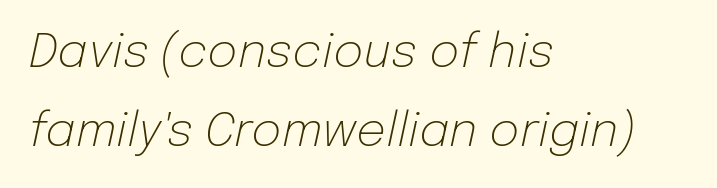
Q: Is the text bold? A: No.
Q: Is the text italic (slanted)? A: Yes, it leans right by about 12 degrees.
Q: Is the text underlined? A: No.
Q: How is the paragraph aligned? A: Left-aligned.
Q: Is the spacing between letters normal or unusually wide? A: Normal.
Q: Is the spacing between lines tight, normal or loose? A: Normal.
Q: Width (condensed, normal, or wide)? A: Normal.
Q: Stroke contrast? A: Low.
Q: x-height? A: Medium.
Q: Monospaced? A: No.
